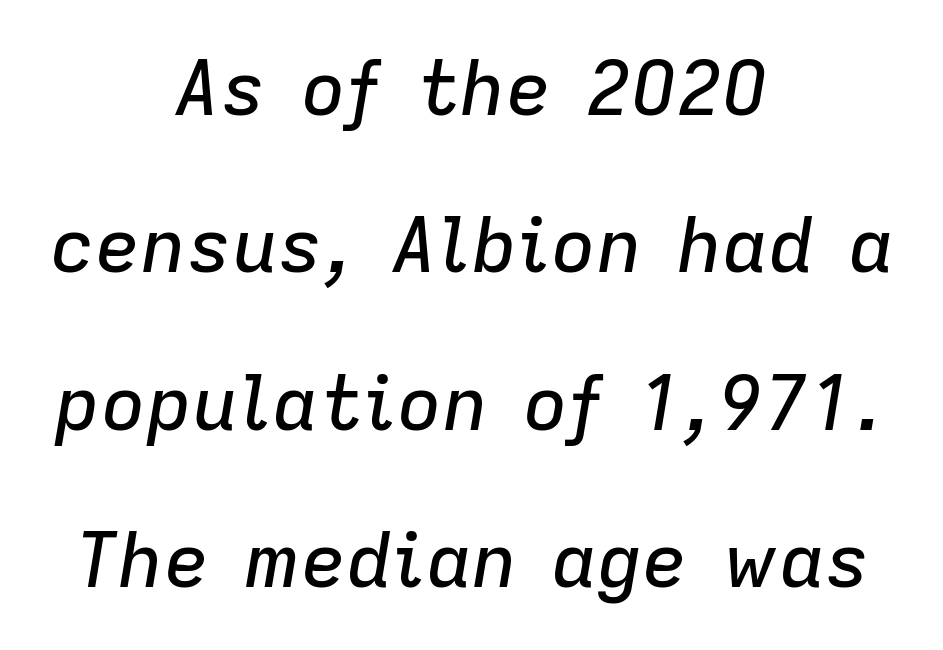
The specimen omits any rule beneath the text block's lines. Quick note: interline space is abundant. The passage is arranged like a title page — every line centered. This sample has the flowing, uneven cadence of proportional lettering. The lettering tilts uniformly, giving the passage an italic look.
